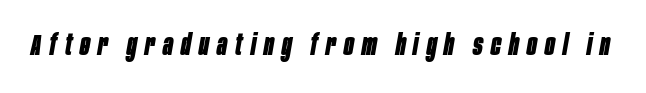
The letters are spread apart with noticeably loose tracking. Students, this is bold: see how much ink each stroke carries. Each letter keeps its own natural width here, so spacing adapts to shape. The axis of the letterforms is tilted away from vertical.
